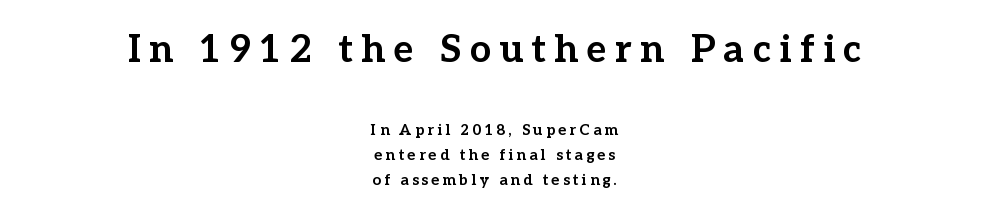
Q: Is the text bold? A: Yes.
Q: Is the text italic (slanted)? A: No, it is upright.
Q: Is the typeface a serif or a sans-serif typeface? A: Serif.
Q: Is the text underlined? A: No.
Q: How is the paragraph aligned? A: Centered.
Q: Is the spacing between letters normal or unusually wide? A: Unusually wide.
Q: Is the spacing between lines tight, normal or loose? A: Normal.
Q: Which block of text is set in a larger size, the first (top) or the second (bottom)? A: The first (top) one.
Q: Width (condensed, normal, or wide)? A: Normal.
Q: Stroke contrast? A: Low.
Q: x-height? A: Medium.
Q: Monospaced? A: No.
